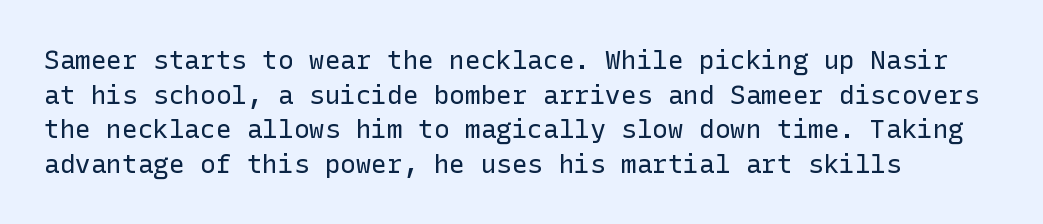
No chunkiness to these letters — they're not bold. A classic flush-left, rag-right setting is used for this passage. One glance says typical: line gaps are just what's usual. The letters sit at their default tracking, neither squeezed nor spread.
